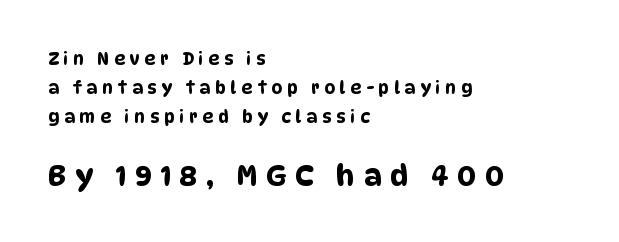
Character widths vary here, with narrow letters taking less room than wide ones. A student would notice the bottom passage is typeset larger than what precedes it. One-word summary of the alignment: left. I'd call this a sans setting — the letters go barefoot. The baseline area is clear. This rendering widens character spacing well past its baseline value.
